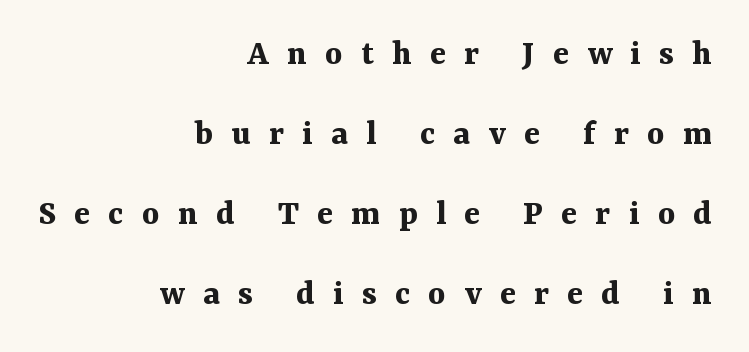
Q: Is the text bold? A: Yes.
Q: Is the text italic (slanted)? A: No, it is upright.
Q: Is the typeface a serif or a sans-serif typeface? A: Serif.
Q: Is the text underlined? A: No.
Q: How is the paragraph aligned? A: Right-aligned.
Q: Is the spacing between letters normal or unusually wide? A: Unusually wide.
Q: Is the spacing between lines tight, normal or loose? A: Loose.
Q: Width (condensed, normal, or wide)? A: Normal.
Q: Stroke contrast? A: Medium.
Q: x-height? A: Medium.
Q: Monospaced? A: No.
